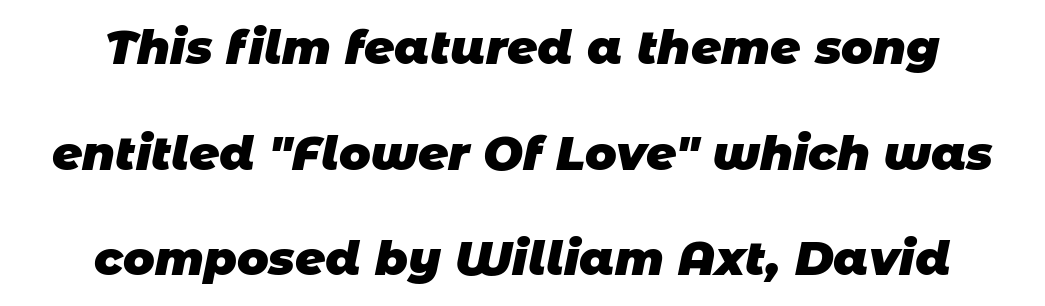
Q: Is the text bold? A: Yes.
Q: Is the typeface a serif or a sans-serif typeface? A: Sans-serif.
Q: Is the text underlined? A: No.
Q: How is the paragraph aligned? A: Centered.
Q: Is the spacing between letters normal or unusually wide? A: Normal.
Q: Is the spacing between lines tight, normal or loose? A: Loose.
Q: Width (condensed, normal, or wide)? A: Normal.
Q: Stroke contrast? A: Low.
Q: x-height? A: Large.
Q: Monospaced? A: No.
